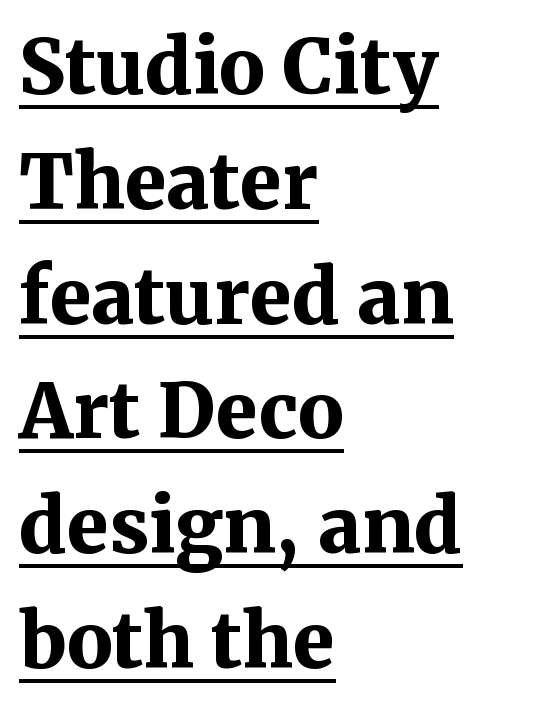
Each word holds together tightly as a unit, with standard inter-letter gaps. As a designer I'd log this as weight 700, bold. The face used here is proportionally spaced, like ordinary book or web type. One glance says typical: line gaps are just what's usual. Underlining? Definitely there. The type family on display is of the serif kind.
